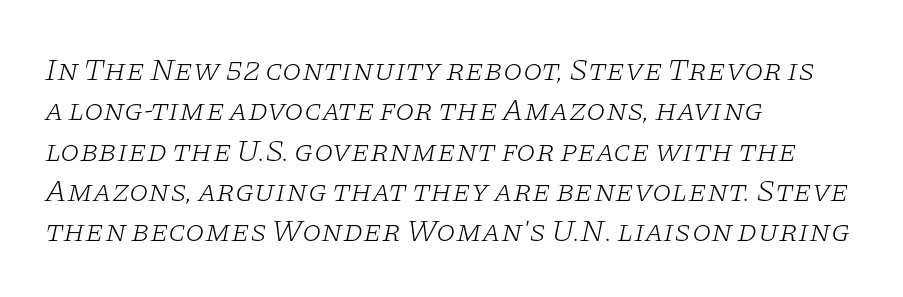
Tracking here is standard; glyphs follow each other at the usual distance. Characters are canted at an angle relative to the baseline's perpendicular. Is the block centered? No — it sits flush against the left margin. The passage shown is typed in a proportional face where columns would drift. Bare-footed words on every line. Heft: none added — not bold.
